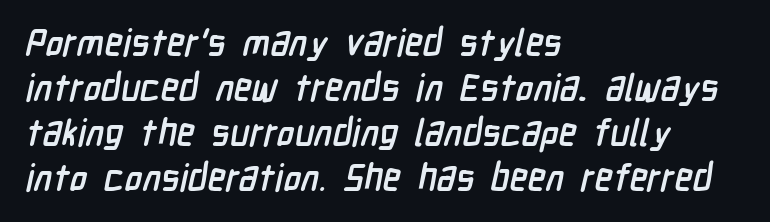
Q: Is the text bold? A: Yes.
Q: Is the typeface a serif or a sans-serif typeface? A: Sans-serif.
Q: Is the text underlined? A: No.
Q: How is the paragraph aligned? A: Left-aligned.
Q: Is the spacing between letters normal or unusually wide? A: Normal.
Q: Width (condensed, normal, or wide)? A: Condensed.
Q: Stroke contrast? A: Low.
Q: x-height? A: Medium.
Q: Monospaced? A: No.
